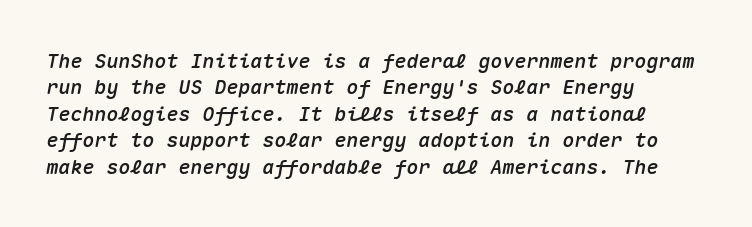
Q: Is the text italic (slanted)? A: Yes, it leans right by about 10 degrees.
Q: Is the text underlined? A: No.
Q: How is the paragraph aligned? A: Left-aligned.
Q: Is the spacing between letters normal or unusually wide? A: Normal.
Q: Is the spacing between lines tight, normal or loose? A: Normal.
